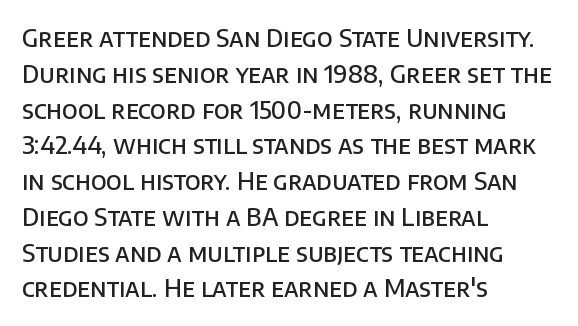
Does extra space separate the letters? No, they use regular spacing. Typographic density is moderately raised because the face is semibold. Do the letters lean? They stand straight. Each line starts at the same left margin while the right side varies. The line-height multiplier appears to be the usual default. Any mark beneath the type? The region is blank.
